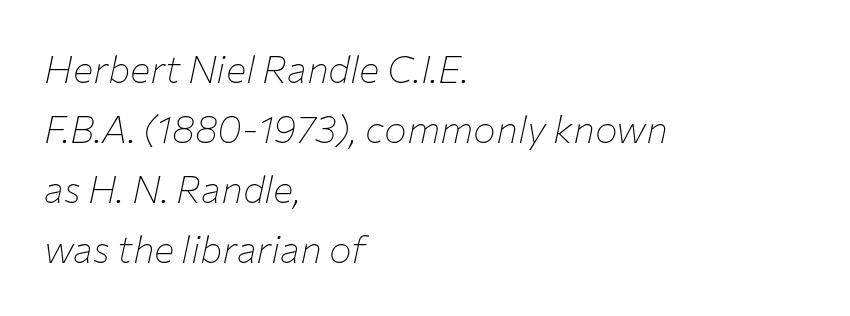
Beneath every word, the page is bare. The rows are spaced the way most documents space them. Note the varied advance widths — an 'i' is clearly narrower than an 'm'. This sample uses plain, unmodified letter spacing. Weight: not bold — regular or lighter.
